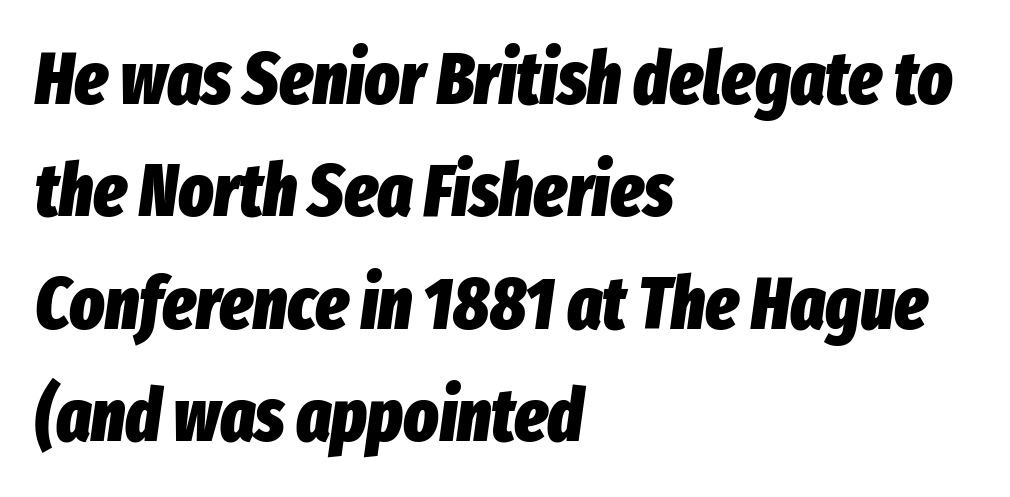
Q: Is the text bold? A: Yes.
Q: Is the text italic (slanted)? A: Yes, it leans right by about 8 degrees.
Q: Is the text underlined? A: No.
Q: How is the paragraph aligned? A: Left-aligned.
Q: Is the spacing between letters normal or unusually wide? A: Normal.
Q: Is the spacing between lines tight, normal or loose? A: Normal.
Q: Width (condensed, normal, or wide)? A: Condensed.
Q: Stroke contrast? A: Low.
Q: x-height? A: Medium.
Q: Monospaced? A: No.
